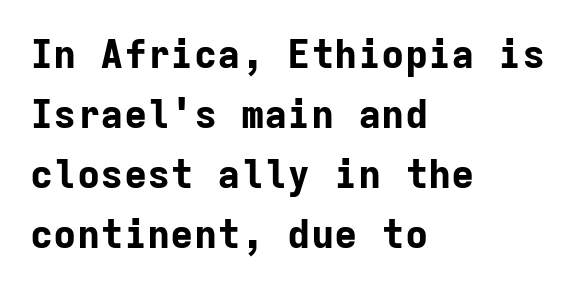
{"serif": "no", "italic": "no", "bold": "yes", "weight": "bold", "width": "normal", "stroke_contrast": "low", "x_height": "medium", "monospaced": "yes", "underline": "no", "align": "left", "line_spacing": "normal", "line_spacing_ratio": 1.54, "letter_spacing": "normal", "letter_spacing_em": 0.0, "glyph_px": 39}
